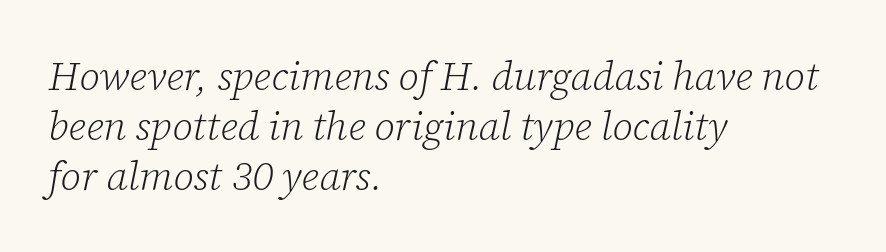
Tall strokes in this sample are angled rather than plumb. Unbolded letterforms with no extra heft. The area under the type is left untouched. The passage shown is typed in a proportional face where columns would drift. A normal amount of white space separates one row of letters from the next.
